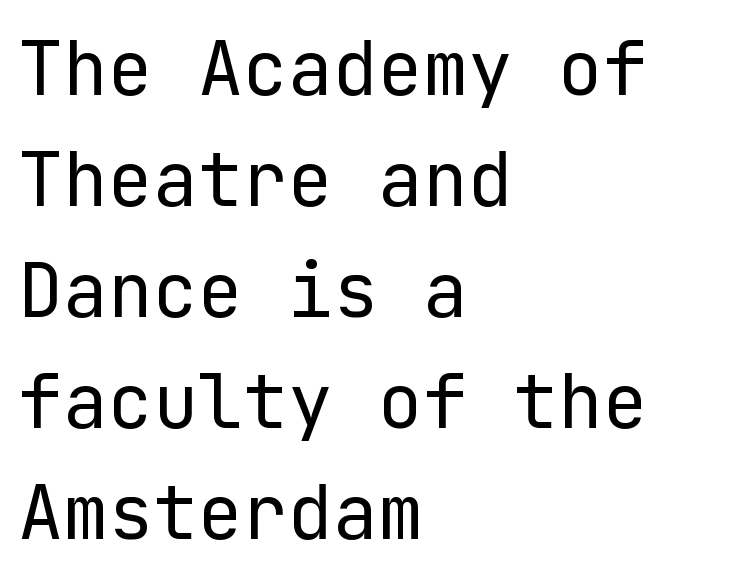
If you measured baseline to baseline, you'd find a middling distance. The lettering holds an erect, upright posture throughout. Letterform terminals end flat and unadorned throughout the passage. Casual observation: everything's shoved over to the left.
